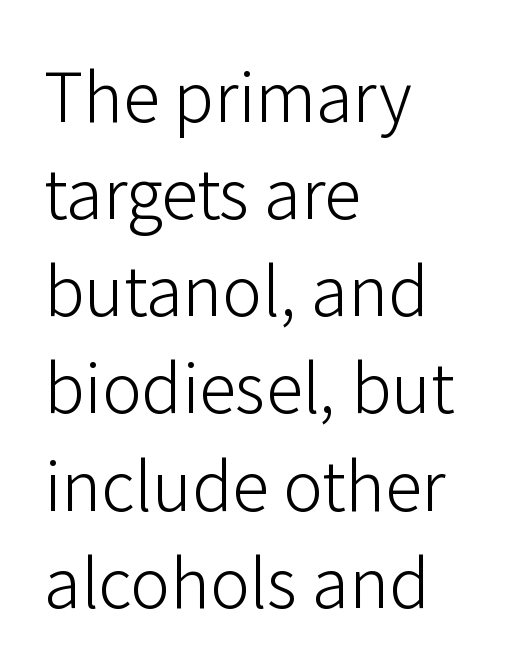
Stroke terminals: plain, sans-serif. The typesetting does not lean heavy: it is not bold. Letters rest on an invisible, unmarked baseline. The type is set solid horizontally, with unmodified tracking. Which margin do the lines hug? The left one — the right edge is uneven.
